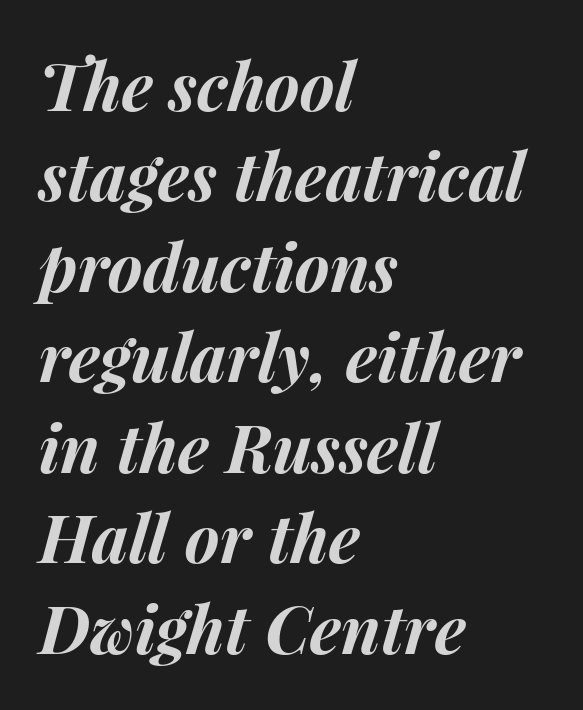
The image shows 66 px bold type, italic (leaning right); set left-aligned, normal line spacing (1.37x), normal letter spacing, not underlined; medium stroke contrast and a medium x-height.
